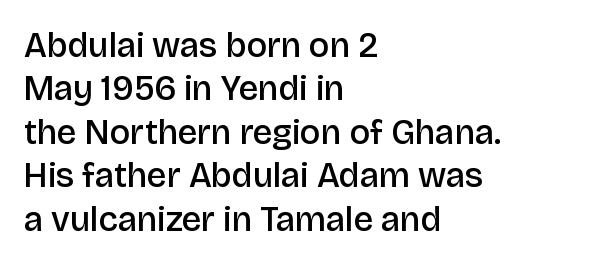
The image shows 35 px semibold sans-serif type, upright; set left-aligned, line spacing 1.24x, normal letter spacing, not underlined; low stroke contrast and a large x-height.
